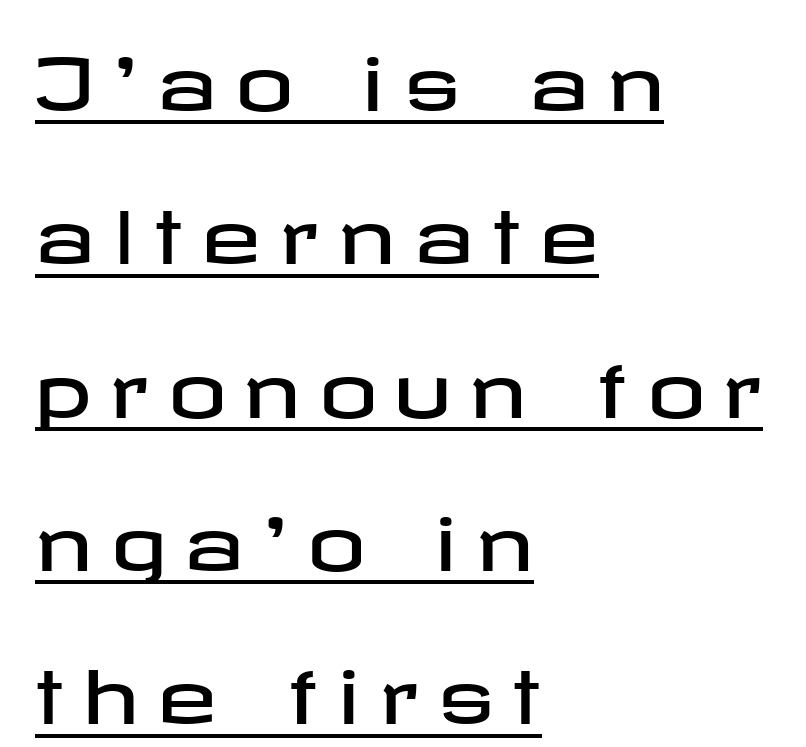
Q: Is the text italic (slanted)? A: No, it is upright.
Q: Is the typeface a serif or a sans-serif typeface? A: Sans-serif.
Q: Is the text underlined? A: Yes.
Q: How is the paragraph aligned? A: Left-aligned.
Q: Is the spacing between letters normal or unusually wide? A: Unusually wide.
Q: Is the spacing between lines tight, normal or loose? A: Loose.
Q: Width (condensed, normal, or wide)? A: Wide.
Q: Stroke contrast? A: Low.
Q: x-height? A: Medium.
